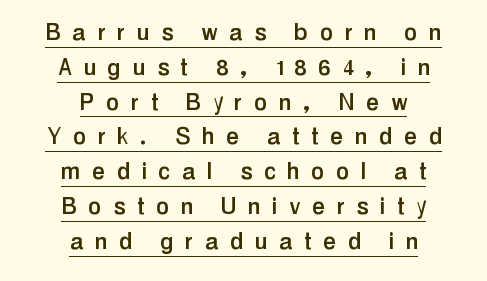
The image shows 29 px condensed sans-serif type, upright; set centered, line spacing 1.2x, unusually wide letter spacing (+0.43 em), underlined; low stroke contrast and a medium x-height.
